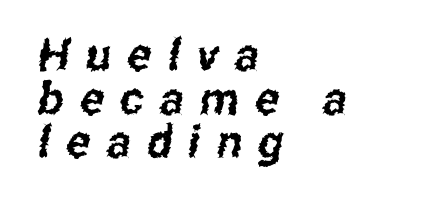
Check where the strokes stop: nothing finishes them off — pure sans. There is plenty of visible air inserted between adjacent glyphs. The space between consecutive lines is stingy. Caption: multi-line text, flush left, ragged right. The glyphs are unaccompanied by any horizontal stroke below them. These lines are rendered in a variable-pitch font.
